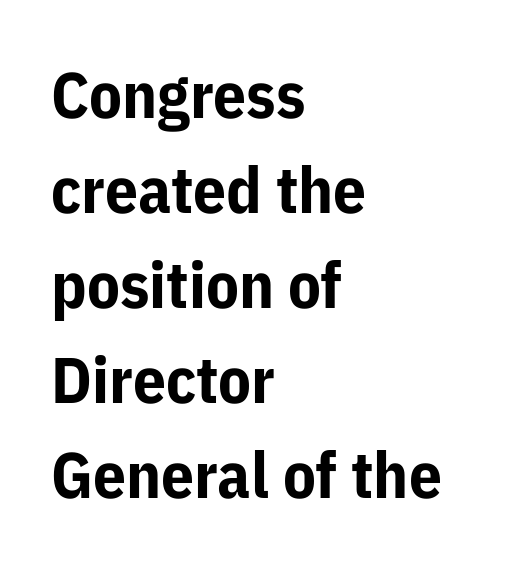
{"serif": "no", "italic": "no", "bold": "yes", "weight": "bold", "width": "normal", "stroke_contrast": "low", "x_height": "medium", "monospaced": "no", "underline": "no", "align": "left", "line_spacing": "normal", "line_spacing_ratio": 1.46, "letter_spacing": "normal", "letter_spacing_em": 0.0, "glyph_px": 65}
